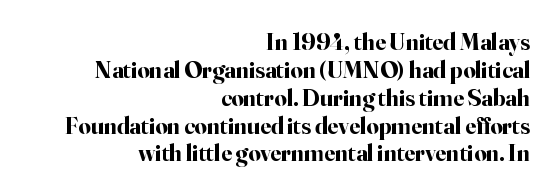
Q: Is the text bold? A: Yes.
Q: Is the text italic (slanted)? A: No, it is upright.
Q: Is the text underlined? A: No.
Q: How is the paragraph aligned? A: Right-aligned.
Q: Is the spacing between letters normal or unusually wide? A: Normal.
